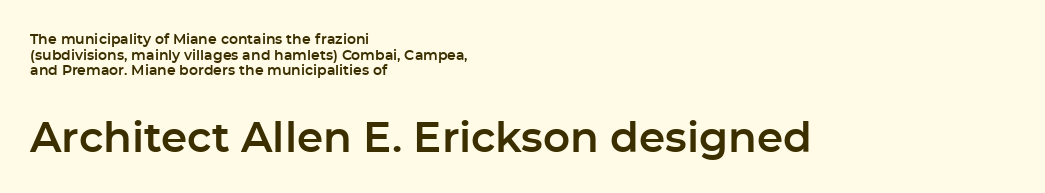
Q: Is the text italic (slanted)? A: No, it is upright.
Q: Is the typeface a serif or a sans-serif typeface? A: Sans-serif.
Q: Is the text underlined? A: No.
Q: How is the paragraph aligned? A: Left-aligned.
Q: Is the spacing between letters normal or unusually wide? A: Normal.
Q: Is the spacing between lines tight, normal or loose? A: Tight.
Q: Which block of text is set in a larger size, the first (top) or the second (bottom)? A: The second (bottom) one.
Q: Width (condensed, normal, or wide)? A: Normal.
Q: Stroke contrast? A: Low.
Q: x-height? A: Medium.
Q: Monospaced? A: No.
